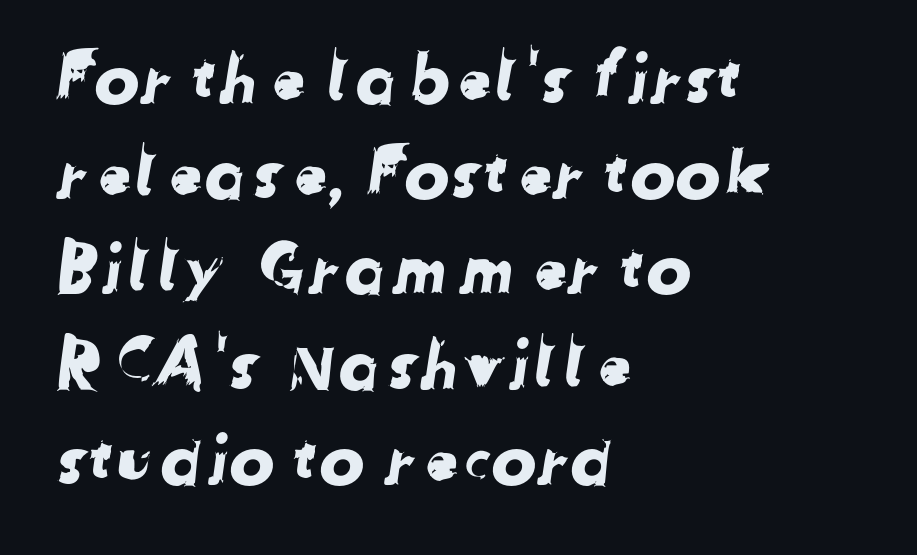
Q: Is the typeface a serif or a sans-serif typeface? A: Sans-serif.
Q: Is the text underlined? A: No.
Q: How is the paragraph aligned? A: Left-aligned.
Q: Is the spacing between letters normal or unusually wide? A: Normal.
Q: Is the spacing between lines tight, normal or loose? A: Normal.
Q: Width (condensed, normal, or wide)? A: Normal.
Q: Stroke contrast? A: Low.
Q: x-height? A: Medium.
Q: Monospaced? A: No.
